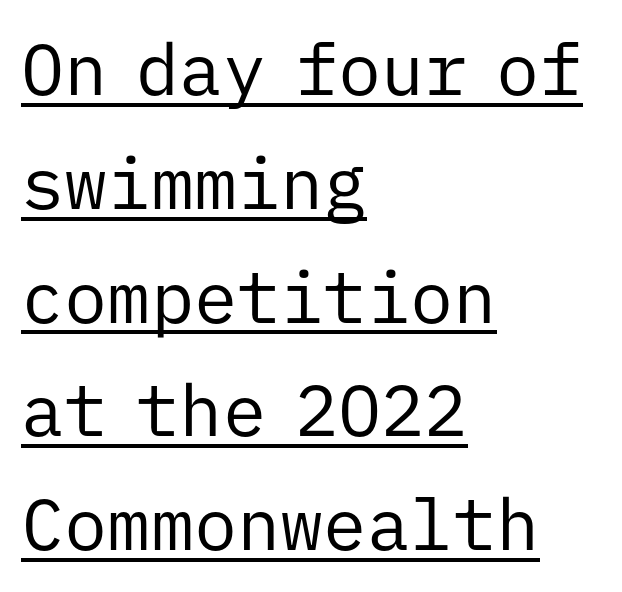
Q: Is the text bold? A: No.
Q: Is the text italic (slanted)? A: No, it is upright.
Q: Is the typeface a serif or a sans-serif typeface? A: Sans-serif.
Q: Is the text underlined? A: Yes.
Q: How is the paragraph aligned? A: Left-aligned.
Q: Is the spacing between letters normal or unusually wide? A: Normal.
Q: Is the spacing between lines tight, normal or loose? A: Normal.
Q: Width (condensed, normal, or wide)? A: Normal.
Q: Stroke contrast? A: Low.
Q: x-height? A: Medium.
Q: Monospaced? A: Yes.
